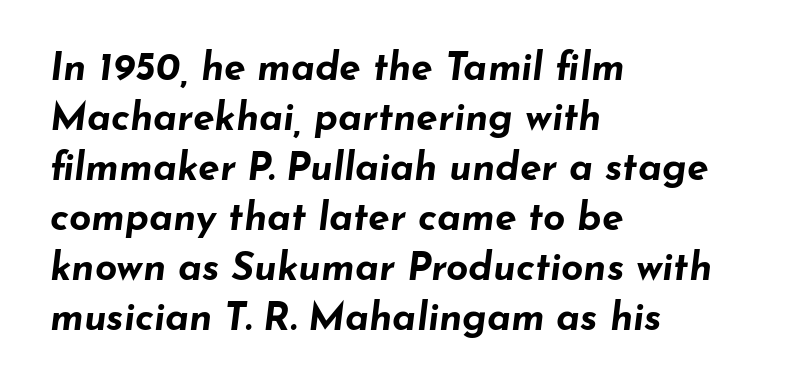
The image shows 39 px bold, wide type, italic (leaning right); set left-aligned, normal line spacing (1.28x), normal letter spacing, not underlined; low stroke contrast and a small x-height.
